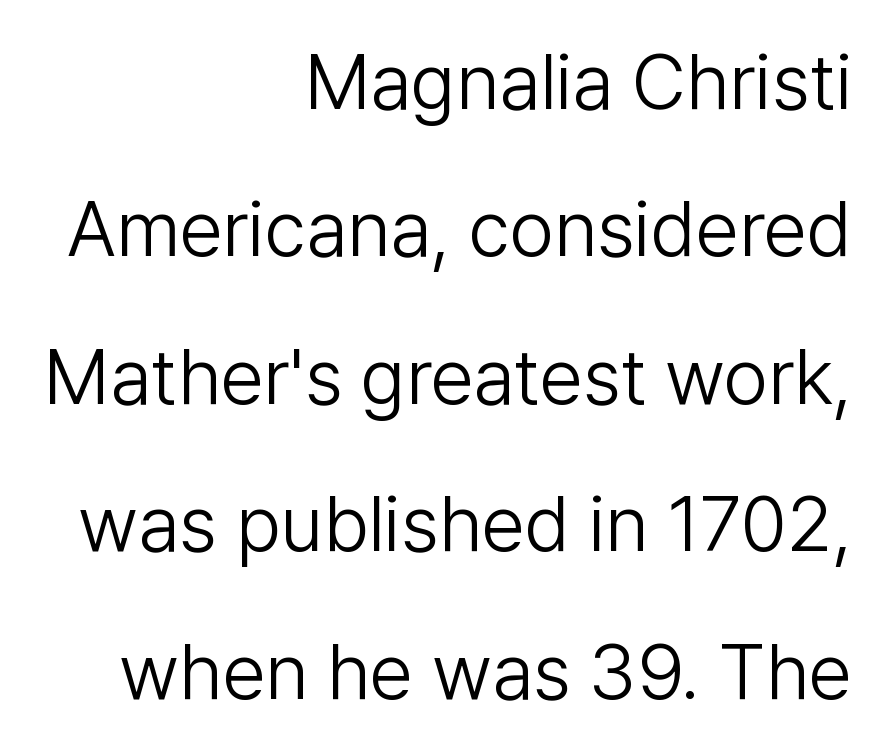
Q: Is the text bold? A: No.
Q: Is the text italic (slanted)? A: No, it is upright.
Q: Is the typeface a serif or a sans-serif typeface? A: Sans-serif.
Q: Is the text underlined? A: No.
Q: How is the paragraph aligned? A: Right-aligned.
Q: Is the spacing between letters normal or unusually wide? A: Normal.
Q: Width (condensed, normal, or wide)? A: Normal.
Q: Stroke contrast? A: Low.
Q: x-height? A: Medium.
Q: Monospaced? A: No.
